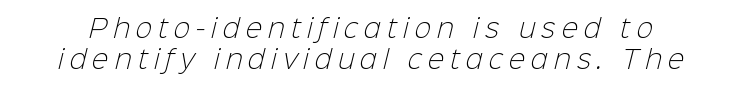
The horizontal fit of the characters is loose and conspicuously gappy. The passage shown is not bold in any degree. A clean baseline with only descenders dipping below it. Quick note: interline space is typical.
